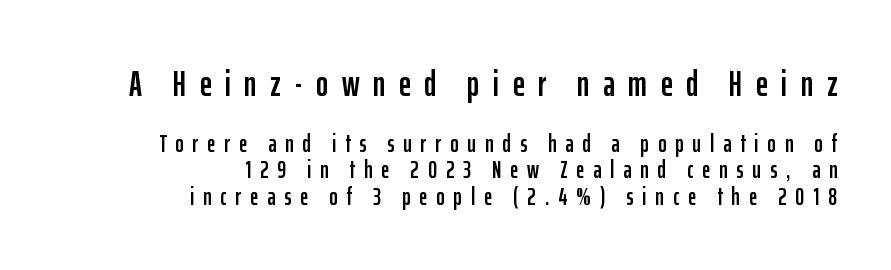
Q: Is the text italic (slanted)? A: No, it is upright.
Q: Is the typeface a serif or a sans-serif typeface? A: Sans-serif.
Q: Is the text underlined? A: No.
Q: How is the paragraph aligned? A: Right-aligned.
Q: Is the spacing between letters normal or unusually wide? A: Unusually wide.
Q: Is the spacing between lines tight, normal or loose? A: Tight.
Q: Which block of text is set in a larger size, the first (top) or the second (bottom)? A: The first (top) one.
Q: Width (condensed, normal, or wide)? A: Condensed.
Q: Stroke contrast? A: Low.
Q: x-height? A: Medium.
Q: Monospaced? A: No.
